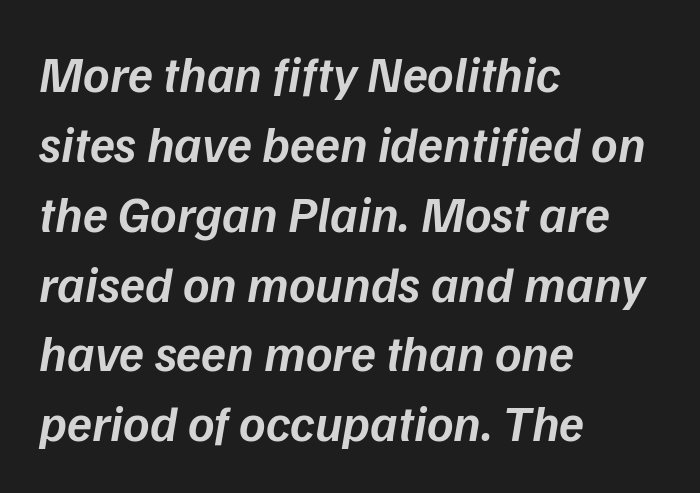
I'd describe the lettering as semibold — firm but not a full bold. Students, observe: this is what conventionally led text looks like. There is no visible air inserted between adjacent glyphs. Is the block centered? No — it sits flush against the left margin. This sample has the flowing, uneven cadence of proportional lettering.
